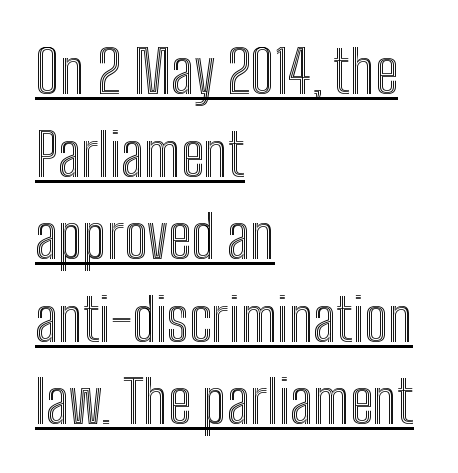
Q: Is the text italic (slanted)? A: No, it is upright.
Q: Is the text underlined? A: Yes.
Q: How is the paragraph aligned? A: Left-aligned.
Q: Is the spacing between letters normal or unusually wide? A: Normal.
Q: Is the spacing between lines tight, normal or loose? A: Normal.
Q: Width (condensed, normal, or wide)? A: Condensed.
Q: x-height? A: Medium.
Q: Monospaced? A: No.
